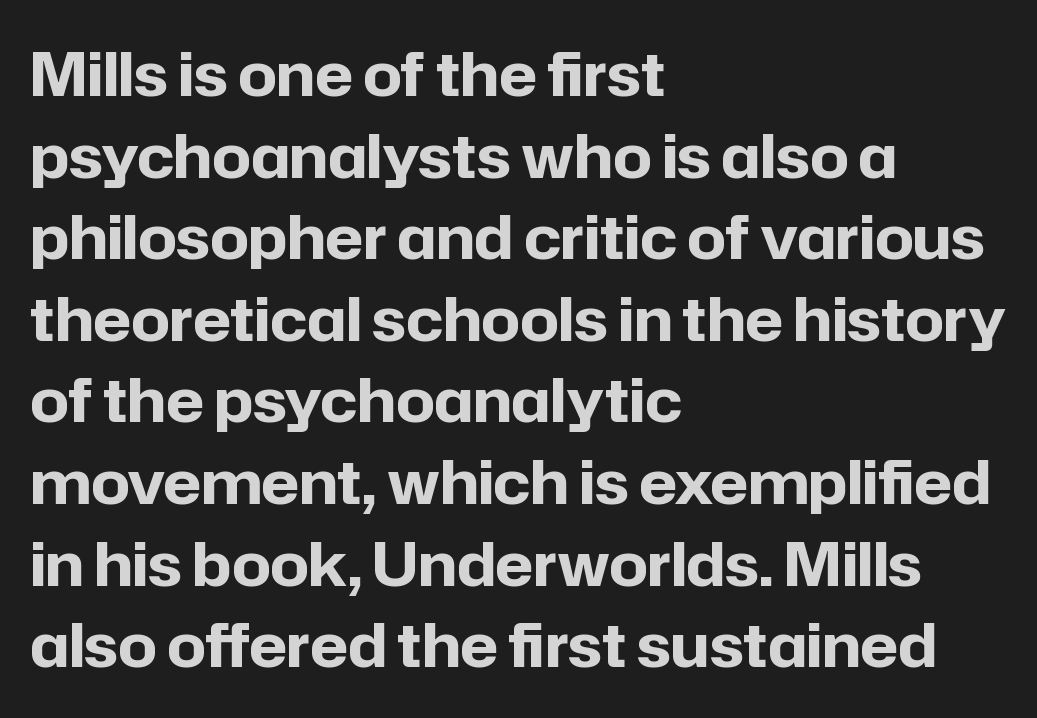
Plain, unruled lines of type. A sans-serif font was chosen for this passage. Layout note: lines flush left. Character widths vary here, with narrow letters taking less room than wide ones.
